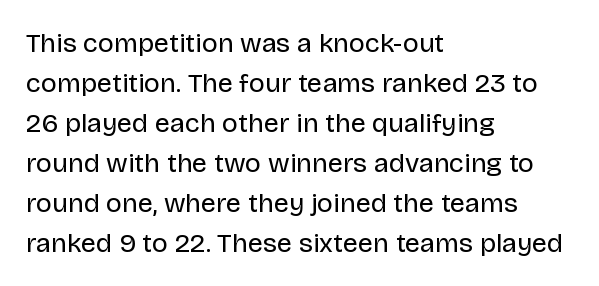
The image shows 27 px text type, upright; set left-aligned, normal line spacing (1.48x), normal letter spacing, not underlined.
